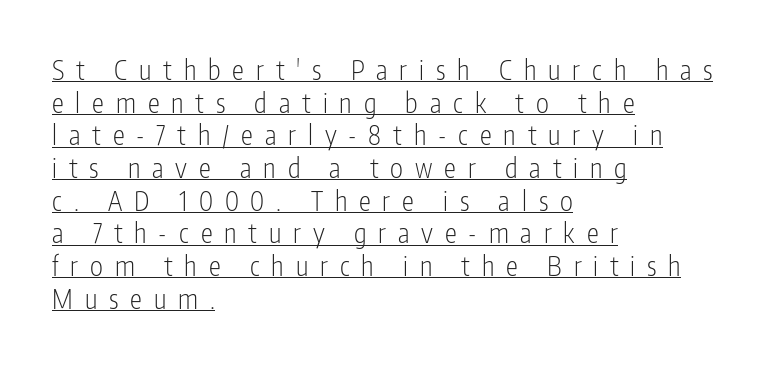
The image shows 27 px text type, upright; set left-aligned, line spacing 1.21x, unusually wide letter spacing (+0.44 em), underlined.
